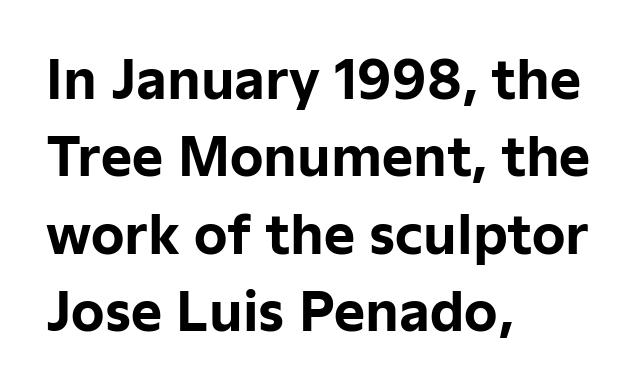
Regular leading. Strong, thick strokes mark this as bold type. Upright lettering throughout. The passage shown is not underscored anywhere. Teacher's note: observe the even left margin — that is flush-left alignment. The passage shown is typed in a proportional face where columns would drift.
